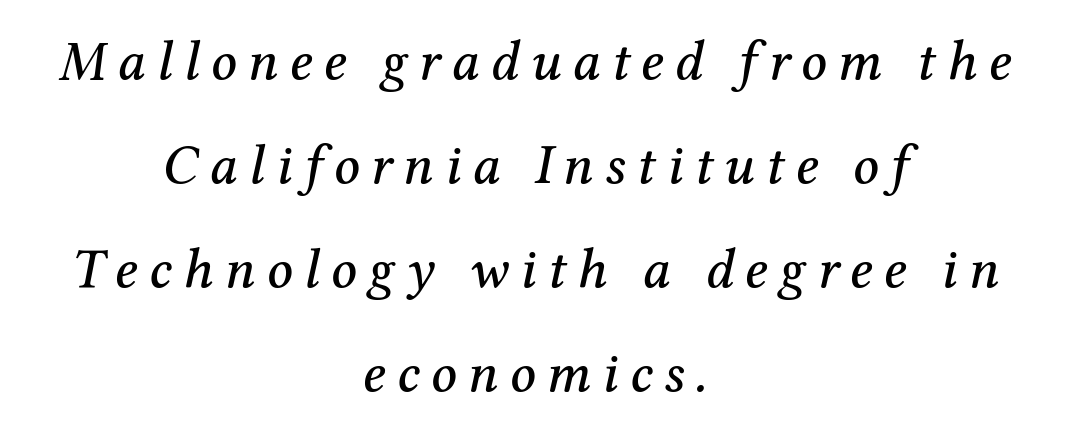
Q: Is the text italic (slanted)? A: Yes, it leans right by about 12 degrees.
Q: Is the typeface a serif or a sans-serif typeface? A: Serif.
Q: Is the text underlined? A: No.
Q: How is the paragraph aligned? A: Centered.
Q: Is the spacing between letters normal or unusually wide? A: Unusually wide.
Q: Width (condensed, normal, or wide)? A: Normal.
Q: Stroke contrast? A: Medium.
Q: x-height? A: Medium.
Q: Monospaced? A: No.
